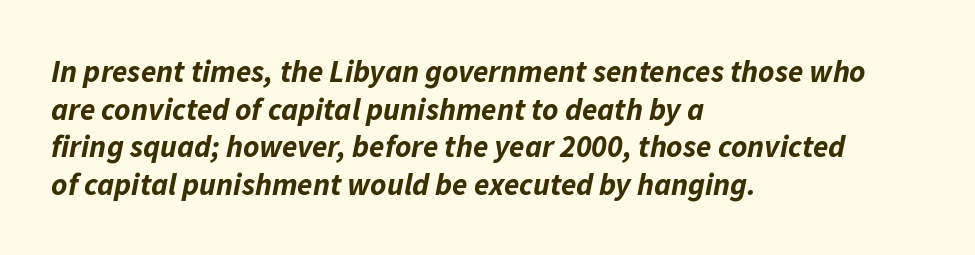
Q: Is the text bold? A: Yes.
Q: Is the text italic (slanted)? A: Yes, it leans right by about 11 degrees.
Q: Is the text underlined? A: No.
Q: How is the paragraph aligned? A: Left-aligned.
Q: Is the spacing between letters normal or unusually wide? A: Normal.
Q: Width (condensed, normal, or wide)? A: Normal.
Q: Stroke contrast? A: Low.
Q: x-height? A: Medium.
Q: Monospaced? A: No.
